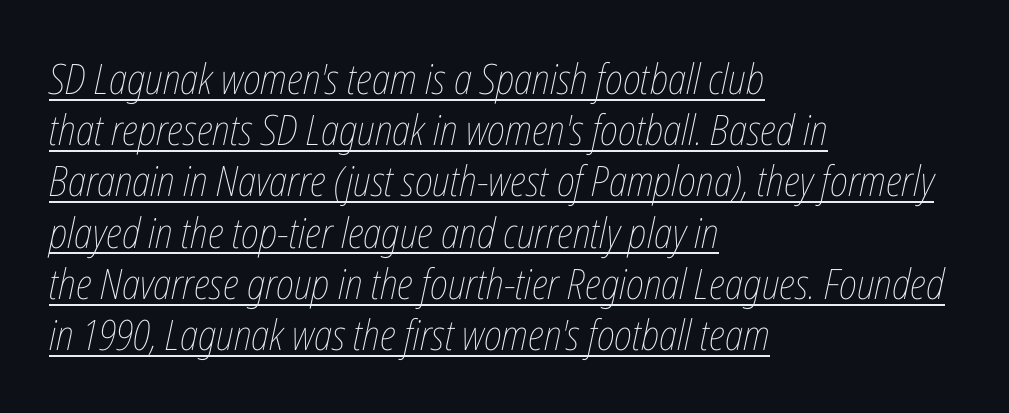
The image shows 42 px thin, condensed type, italic (leaning right); set left-aligned, line spacing 1.22x, normal letter spacing, underlined; low stroke contrast and a medium x-height.
